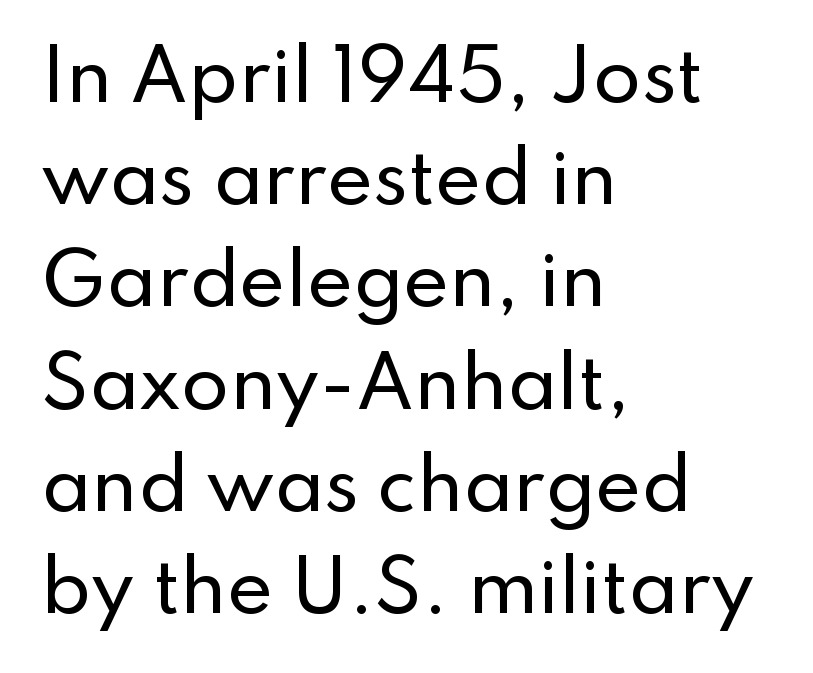
The image shows 70 px sans-serif type, upright; set left-aligned, normal line spacing (1.46x), normal letter spacing, not underlined; low stroke contrast and a small x-height.
